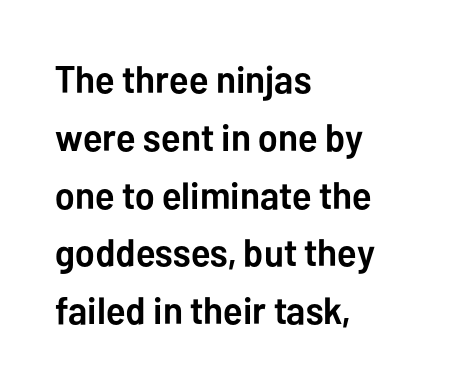
{"serif": "no", "italic": "no", "bold": "yes", "weight": "semibold", "width": "normal", "stroke_contrast": "low", "x_height": "medium", "monospaced": "no", "underline": "no", "align": "left", "line_spacing": "normal", "line_spacing_ratio": 1.52, "letter_spacing": "normal", "letter_spacing_em": 0.0, "glyph_px": 38}
